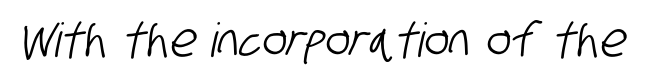
Q: Is the typeface a serif or a sans-serif typeface? A: Sans-serif.
Q: Is the text underlined? A: No.
Q: Is the spacing between letters normal or unusually wide? A: Normal.
Q: Width (condensed, normal, or wide)? A: Condensed.
Q: Stroke contrast? A: Low.
Q: x-height? A: Large.
Q: Monospaced? A: No.
